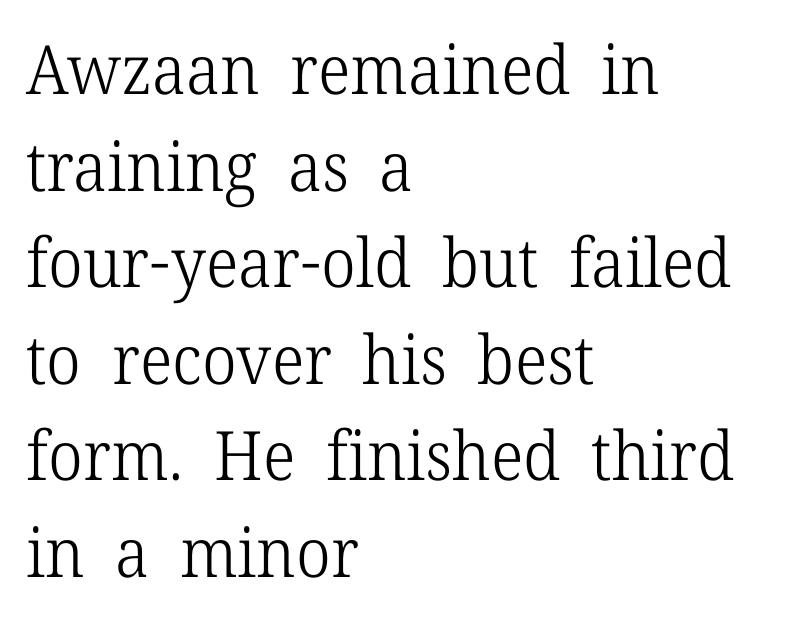
Q: Is the text bold? A: No.
Q: Is the text italic (slanted)? A: No, it is upright.
Q: Is the typeface a serif or a sans-serif typeface? A: Serif.
Q: Is the text underlined? A: No.
Q: How is the paragraph aligned? A: Left-aligned.
Q: Is the spacing between letters normal or unusually wide? A: Normal.
Q: Is the spacing between lines tight, normal or loose? A: Normal.
Q: Width (condensed, normal, or wide)? A: Normal.
Q: Stroke contrast? A: Low.
Q: x-height? A: Medium.
Q: Monospaced? A: No.
